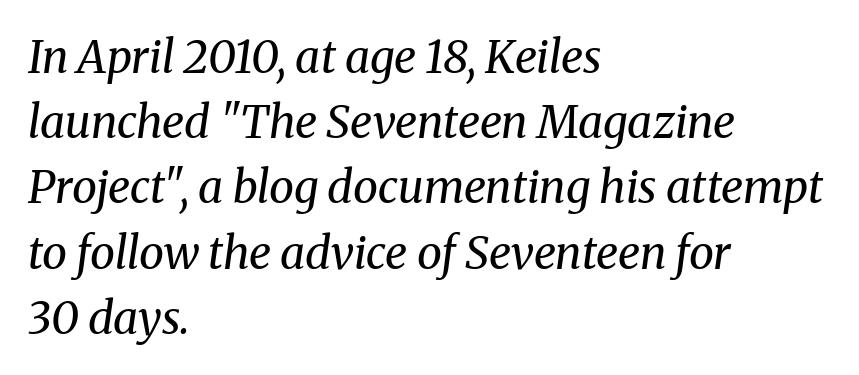
{"serif": "yes", "italic": "yes", "lean": "right", "slant_degrees": 8, "bold": "no", "weight": "regular", "width": "normal", "stroke_contrast": "medium", "x_height": "medium", "monospaced": "no", "underline": "no", "align": "left", "line_spacing": "normal", "line_spacing_ratio": 1.45, "letter_spacing": "normal", "letter_spacing_em": 0.0, "glyph_px": 45}
